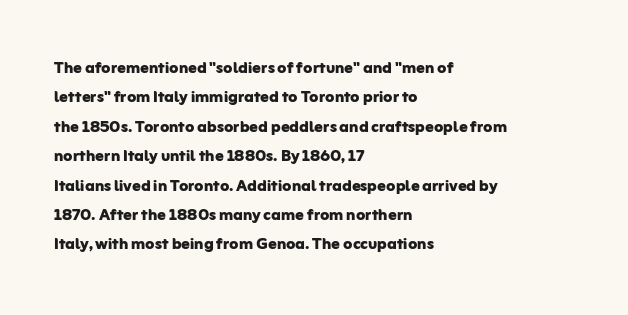
The image shows 21 px bold type, upright; set left-aligned, normal line spacing (1.4x), normal letter spacing, not underlined.
